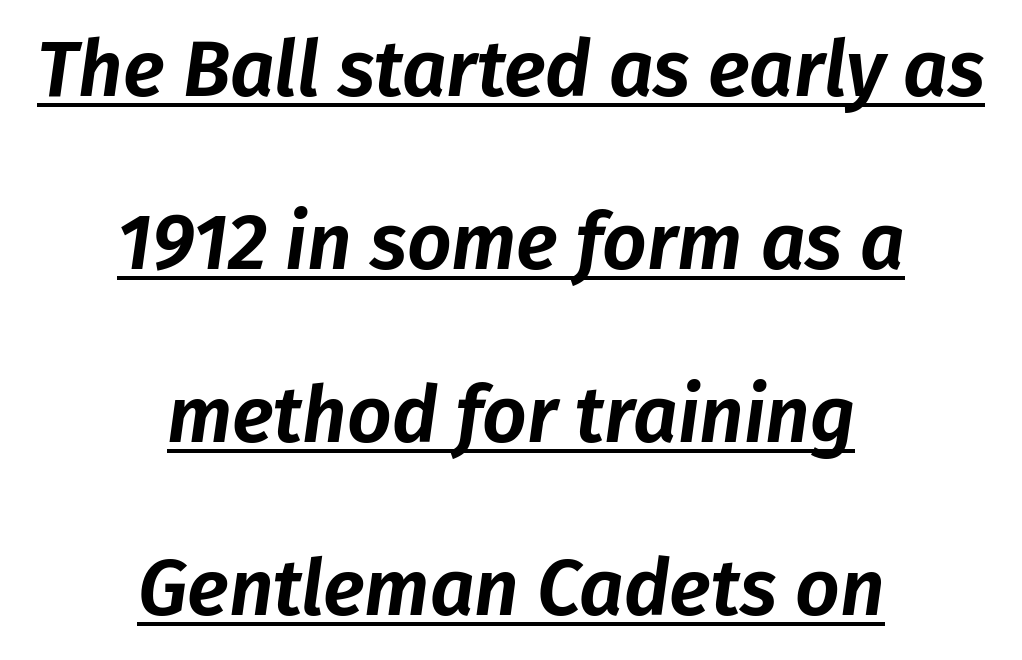
The image shows 78 px text type, italic (leaning right); set centered, loose line spacing (2.22x), normal letter spacing, underlined; low stroke contrast and a medium x-height.
